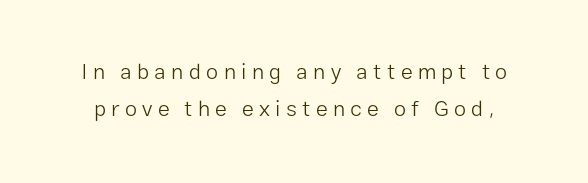
The image shows 22 px text type, upright; set normal line spacing (1.7x), unusually wide letter spacing (+0.24 em), not underlined.
